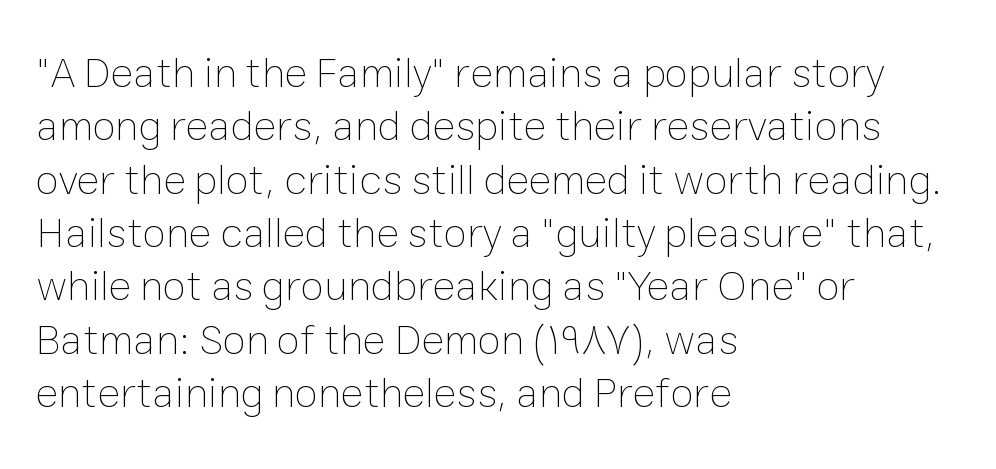
The strokes carry an ordinary text weight at most. Typeset ragged right — the left edge is the straight one. Varying glyph widths throughout — classic text-font behaviour. Designer's note — italics off, roman on. Glyph-to-glyph distance matches everyday printed text. Anything drawn beneath the words? Only blank space.
